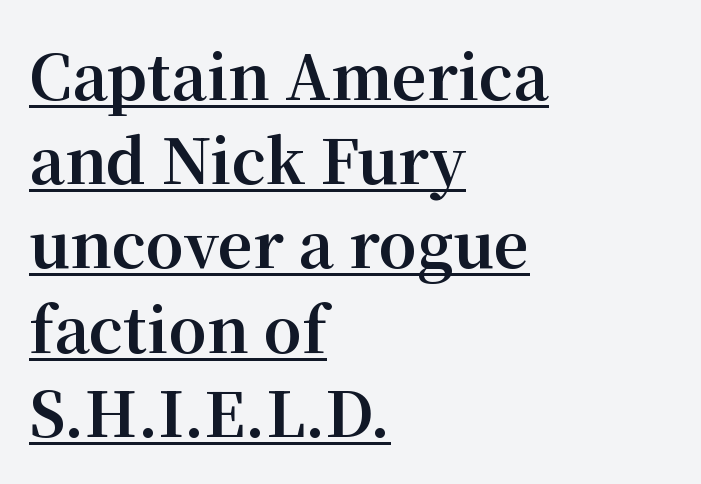
Q: Is the text bold? A: Yes.
Q: Is the text italic (slanted)? A: No, it is upright.
Q: Is the typeface a serif or a sans-serif typeface? A: Serif.
Q: Is the text underlined? A: Yes.
Q: How is the paragraph aligned? A: Left-aligned.
Q: Is the spacing between letters normal or unusually wide? A: Normal.
Q: Is the spacing between lines tight, normal or loose? A: Normal.
Q: Width (condensed, normal, or wide)? A: Normal.
Q: Stroke contrast? A: Medium.
Q: x-height? A: Medium.
Q: Monospaced? A: No.
